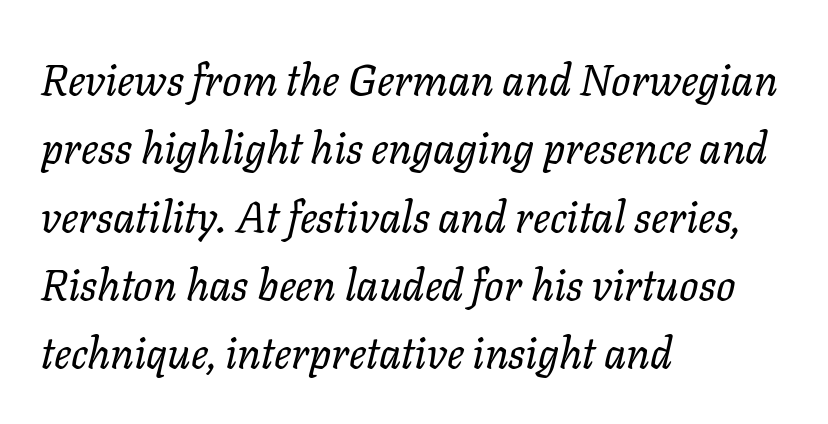
Honestly, there is no underline to notice here at all. The face looks like a standard text weight, possibly lighter. The passage is arranged the way most books set body copy — flush left. This sample uses an oblique cut, with every glyph tilted off the vertical. Tracking value appears to be zero — textbook default spacing. These lines are rendered in a variable-pitch font.
